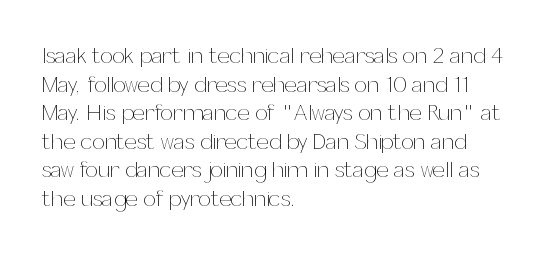
Check the space under the baseline: it is left empty. Characters follow at the spacing the type designer built in. These glyphs show unthickened strokes, regular width or finer. This is the regular roman posture of the typeface. A typesetter would call this leading conventional body-copy spacing. The compositor pushed each line to the left boundary.
